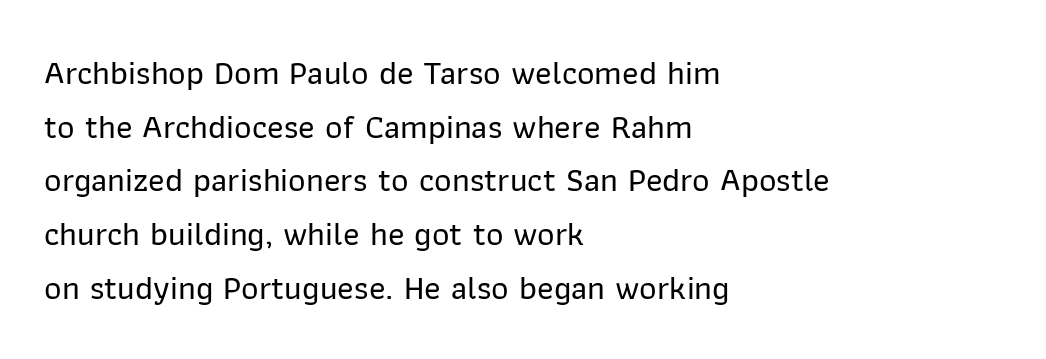
Q: Is the text italic (slanted)? A: No, it is upright.
Q: Is the typeface a serif or a sans-serif typeface? A: Sans-serif.
Q: Is the text underlined? A: No.
Q: How is the paragraph aligned? A: Left-aligned.
Q: Is the spacing between letters normal or unusually wide? A: Normal.
Q: Is the spacing between lines tight, normal or loose? A: Normal.
Q: Width (condensed, normal, or wide)? A: Normal.
Q: Stroke contrast? A: Low.
Q: x-height? A: Medium.
Q: Monospaced? A: No.
